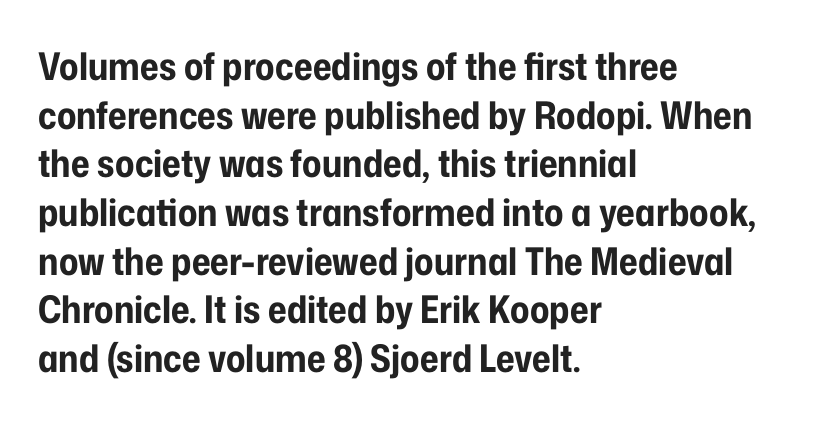
The gap between lines stays unmarked. Nothing sits at the stroke ends, so this counts as sans-serif. The lines sit at an ordinary, default distance from one another. Typeset ragged right — the left edge is the straight one. Tracking value appears to be zero — textbook default spacing. Quick note: not italic, upright.
